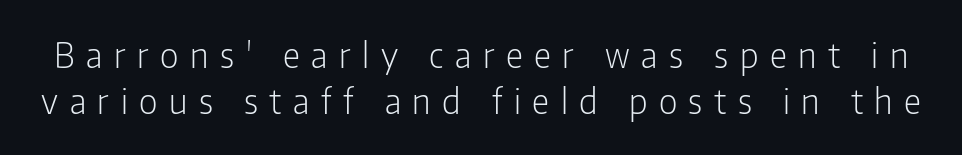
Q: Is the text bold? A: No.
Q: Is the text italic (slanted)? A: No, it is upright.
Q: Is the typeface a serif or a sans-serif typeface? A: Sans-serif.
Q: Is the text underlined? A: No.
Q: Is the spacing between letters normal or unusually wide? A: Unusually wide.
Q: Is the spacing between lines tight, normal or loose? A: Normal.
Q: Width (condensed, normal, or wide)? A: Condensed.
Q: Stroke contrast? A: Low.
Q: x-height? A: Medium.
Q: Monospaced? A: No.
